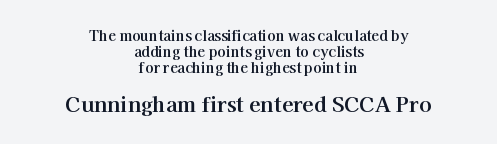
These lines are centered, leaving both edges ragged. Descenders are the only things crossing below the line. This sample trades vertical openness for compactness between lines. Compare the two chunks: the lower has the greater cap height. Tracking here is standard; glyphs follow each other at the usual distance. Every stem runs plumb, perpendicular to the baseline.
